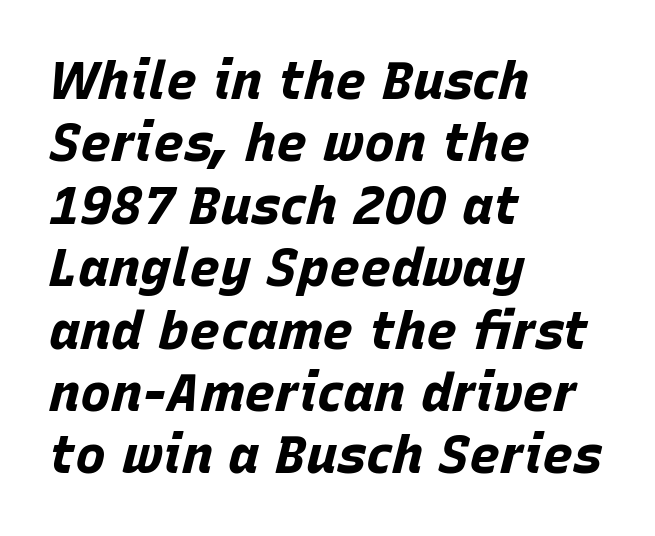
Q: Is the text bold? A: Yes.
Q: Is the text italic (slanted)? A: Yes, it leans right by about 15 degrees.
Q: Is the text underlined? A: No.
Q: How is the paragraph aligned? A: Left-aligned.
Q: Is the spacing between letters normal or unusually wide? A: Normal.
Q: Width (condensed, normal, or wide)? A: Normal.
Q: Stroke contrast? A: Low.
Q: x-height? A: Large.
Q: Monospaced? A: No.
